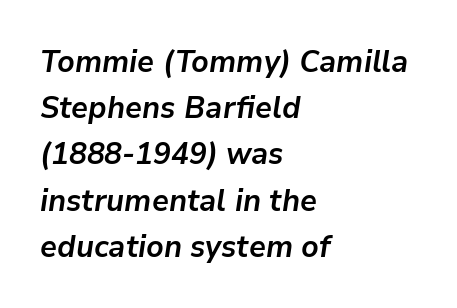
{"italic": "yes", "lean": "right", "slant_degrees": 9, "bold": "yes", "weight": "semibold", "width": "normal", "stroke_contrast": "low", "x_height": "medium", "monospaced": "no", "underline": "no", "align": "left", "line_spacing": "normal", "line_spacing_ratio": 1.49, "letter_spacing": "normal", "letter_spacing_em": 0.0, "glyph_px": 31}
